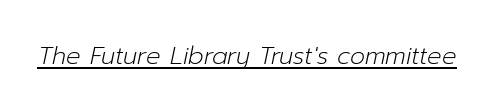
The image shows 24 px text type, italic (leaning right); set normal letter spacing, underlined.
